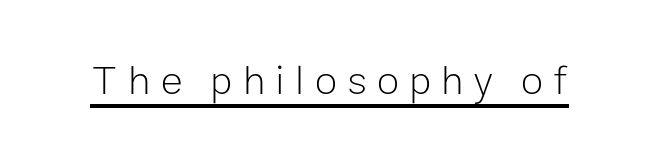
The image shows 41 px light sans-serif type, upright; set unusually wide letter spacing (+0.25 em), underlined; low stroke contrast and a medium x-height.
